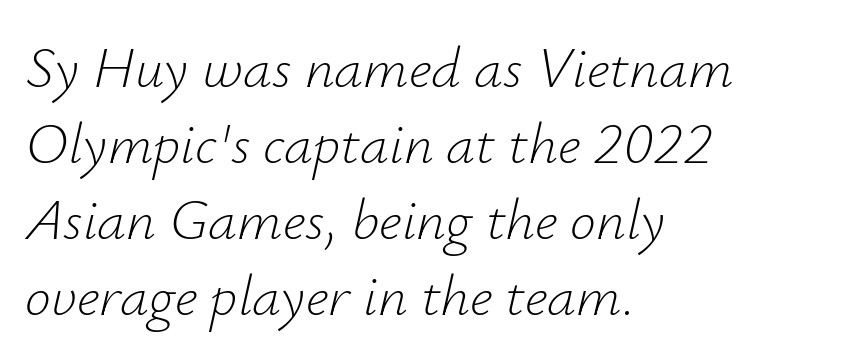
{"italic": "yes", "lean": "right", "slant_degrees": 12, "bold": "no", "weight": "light", "width": "normal", "stroke_contrast": "low", "x_height": "small", "monospaced": "no", "underline": "no", "align": "left", "line_spacing": "normal", "line_spacing_ratio": 1.31, "letter_spacing": "normal", "letter_spacing_em": 0.0, "glyph_px": 58}
